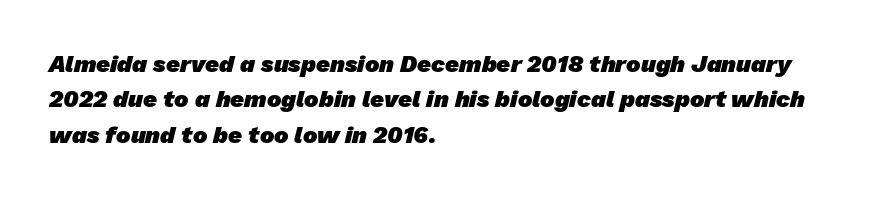
{"bold": "yes", "underline": "no", "align": "left", "line_spacing": "normal", "line_spacing_ratio": 1.47, "letter_spacing": "normal", "letter_spacing_em": 0.0, "glyph_px": 24}
